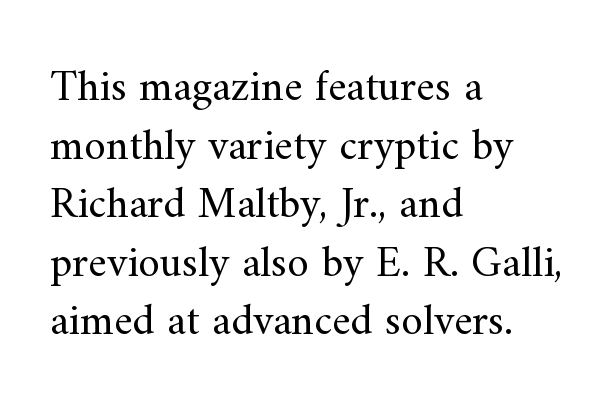
Q: Is the text bold? A: No.
Q: Is the text italic (slanted)? A: No, it is upright.
Q: Is the typeface a serif or a sans-serif typeface? A: Serif.
Q: Is the text underlined? A: No.
Q: How is the paragraph aligned? A: Left-aligned.
Q: Is the spacing between letters normal or unusually wide? A: Normal.
Q: Is the spacing between lines tight, normal or loose? A: Normal.
Q: Width (condensed, normal, or wide)? A: Normal.
Q: Stroke contrast? A: Medium.
Q: x-height? A: Small.
Q: Monospaced? A: No.
